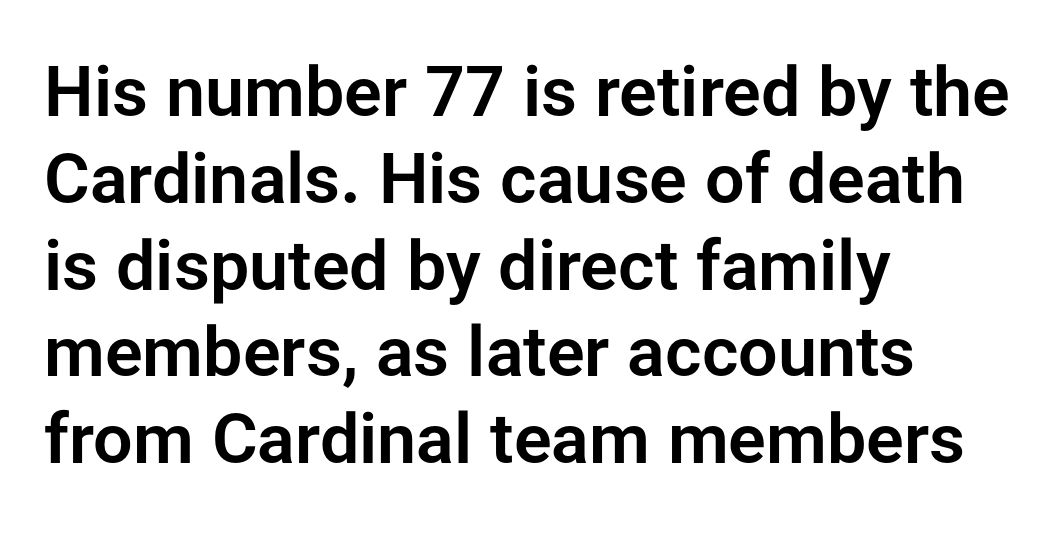
The image shows 70 px sans-serif type, upright; set left-aligned, line spacing 1.24x, normal letter spacing, not underlined; low stroke contrast and a medium x-height.
